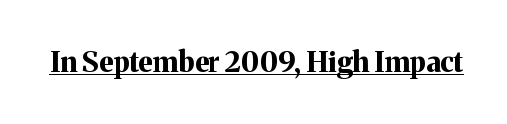
Q: Is the text bold? A: Yes.
Q: Is the text italic (slanted)? A: No, it is upright.
Q: Is the typeface a serif or a sans-serif typeface? A: Serif.
Q: Is the text underlined? A: Yes.
Q: Is the spacing between letters normal or unusually wide? A: Normal.
Q: Width (condensed, normal, or wide)? A: Normal.
Q: Stroke contrast? A: Medium.
Q: x-height? A: Medium.
Q: Monospaced? A: No.
